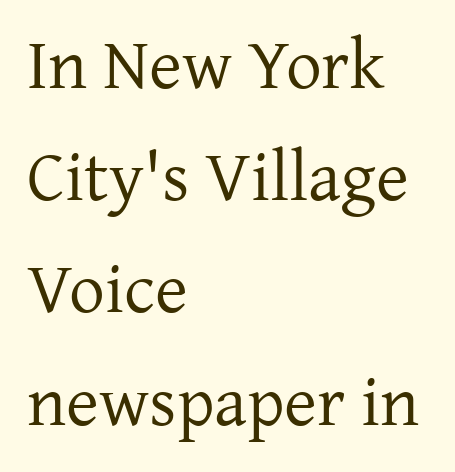
Nobody drew a line under any word here. The font family rendered here belongs to the serif group. The letters advance in unequal steps, a hallmark of proportional type. Designer's note — italics off, roman on.
